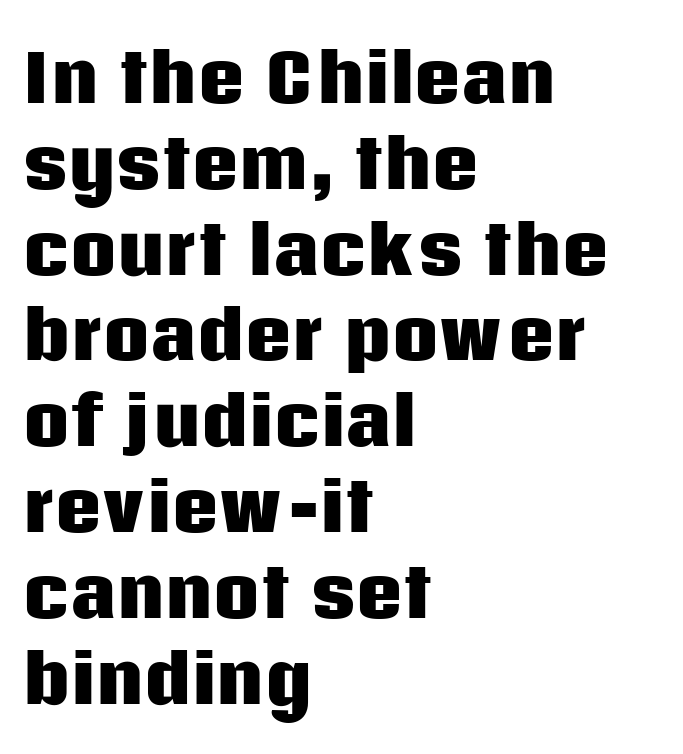
{"serif": "no", "italic": "no", "bold": "yes", "weight": "heavy", "width": "normal", "stroke_contrast": "low", "x_height": "large", "monospaced": "no", "underline": "no", "align": "left", "line_spacing": "normal", "line_spacing_ratio": 1.32, "letter_spacing": "normal", "letter_spacing_em": 0.0, "glyph_px": 65}
